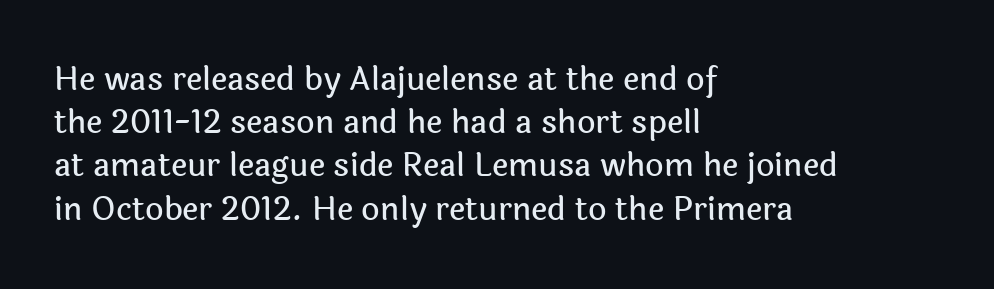
{"serif": "no", "italic": "no", "width": "normal", "x_height": "medium", "monospaced": "no", "underline": "no", "align": "left", "line_spacing": "normal", "line_spacing_ratio": 1.35, "letter_spacing": "normal", "letter_spacing_em": 0.0, "glyph_px": 32}
